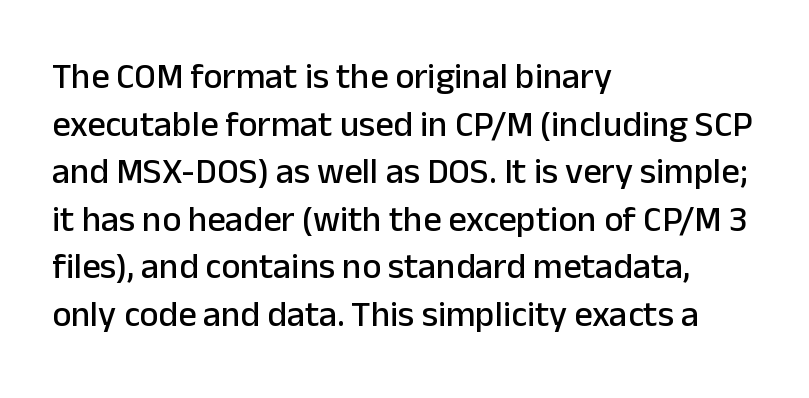
The compositor pushed each line to the left boundary. Decoration check: the copy has no underline. Characters follow at the spacing the type designer built in. A typesetter would mark this as roman, not italic. Notice how descenders clear the ascenders below comfortably — that's standard leading.
